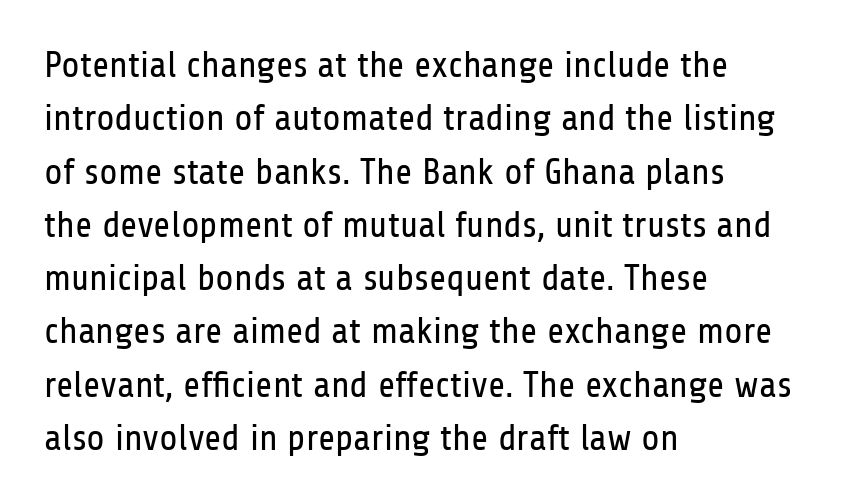
In terms of leading, this rendering sits right in the middle. No extra ink here — the face is not bold. Glance below the letters and you will spot only blank space. The line texture is even and compact thanks to regular tracking. These lines are set flush left with a ragged right edge.
